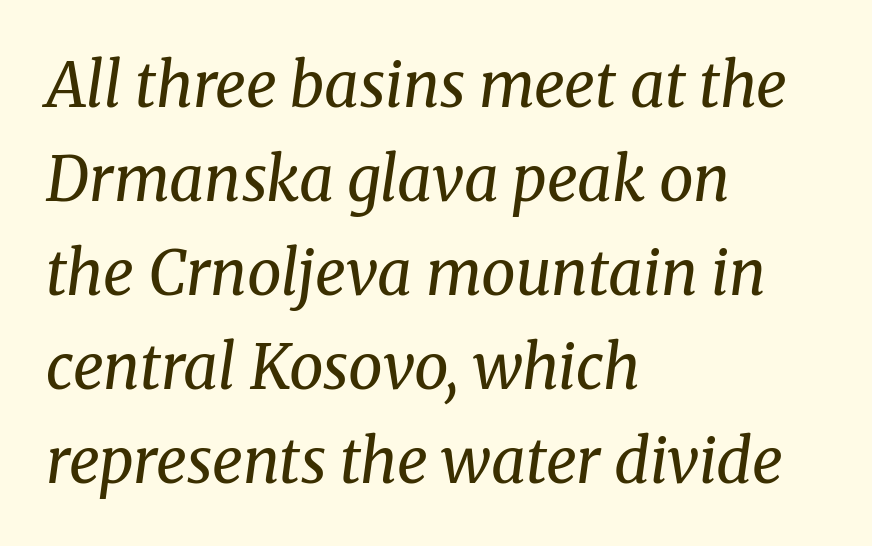
Q: Is the text bold? A: No.
Q: Is the text italic (slanted)? A: Yes, it leans right by about 8 degrees.
Q: Is the typeface a serif or a sans-serif typeface? A: Serif.
Q: Is the text underlined? A: No.
Q: How is the paragraph aligned? A: Left-aligned.
Q: Is the spacing between letters normal or unusually wide? A: Normal.
Q: Is the spacing between lines tight, normal or loose? A: Normal.
Q: Width (condensed, normal, or wide)? A: Normal.
Q: Stroke contrast? A: Medium.
Q: x-height? A: Medium.
Q: Monospaced? A: No.
